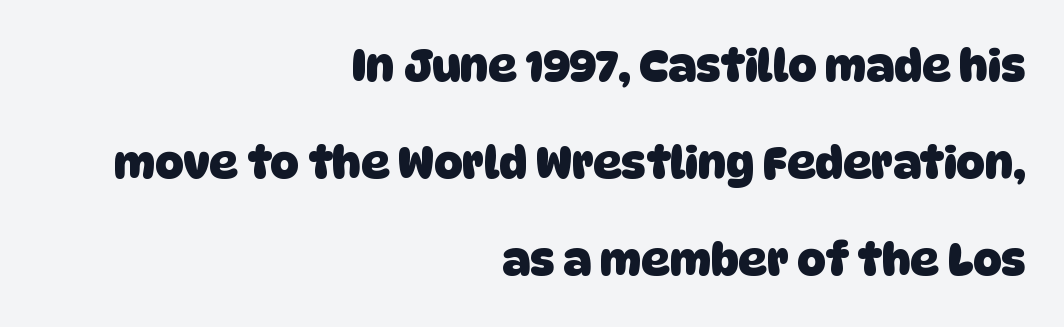
Q: Is the text bold? A: Yes.
Q: Is the typeface a serif or a sans-serif typeface? A: Sans-serif.
Q: Is the text underlined? A: No.
Q: How is the paragraph aligned? A: Right-aligned.
Q: Is the spacing between letters normal or unusually wide? A: Normal.
Q: Is the spacing between lines tight, normal or loose? A: Loose.
Q: Width (condensed, normal, or wide)? A: Normal.
Q: Stroke contrast? A: Low.
Q: x-height? A: Large.
Q: Monospaced? A: No.
